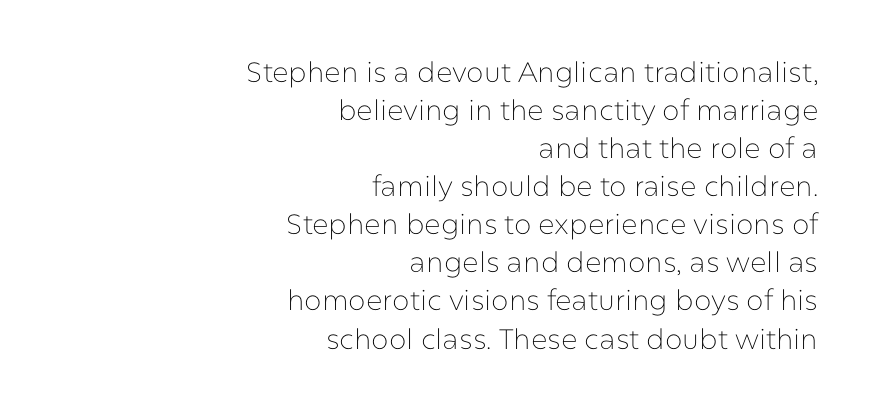
Evenly set lines give the paragraph a standard silhouette. I'd call this a sans setting — the letters go barefoot. This reads as an unemphasized weight, regular at the heaviest. All the whitespace from short lines collects on the left. It's the straight-up-and-down kind of type. Observe the ordinary spacing: letters are neighbours, not strangers.
